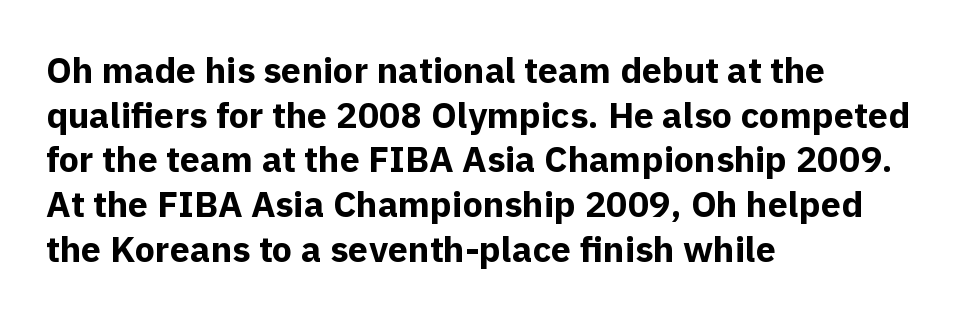
{"serif": "no", "italic": "no", "bold": "yes", "weight": "bold", "width": "normal", "x_height": "medium", "monospaced": "no", "underline": "no", "align": "left", "line_spacing_ratio": 1.24, "letter_spacing": "normal", "letter_spacing_em": 0.0, "glyph_px": 36}
